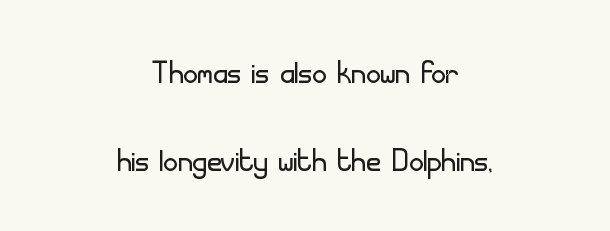
Q: Is the text bold? A: No.
Q: Is the text italic (slanted)? A: No, it is upright.
Q: Is the typeface a serif or a sans-serif typeface? A: Sans-serif.
Q: Is the text underlined? A: No.
Q: How is the paragraph aligned? A: Centered.
Q: Is the spacing between letters normal or unusually wide? A: Normal.
Q: Is the spacing between lines tight, normal or loose? A: Loose.
Q: Width (condensed, normal, or wide)? A: Normal.
Q: Stroke contrast? A: Low.
Q: x-height? A: Small.
Q: Monospaced? A: No.
